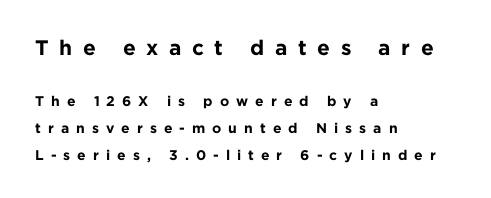
Rule under the text: the space is simply empty. The emphasis by scale lands on block number one, above. The ragged edge is on the right, which tells us the setting is flush left. Students, this is bold: see how much ink each stroke carries. The type is letterspaced generously, with wide tracking.
